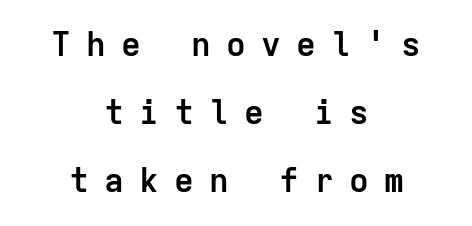
{"serif": "no", "italic": "no", "bold": "yes", "weight": "semibold", "width": "normal", "stroke_contrast": "low", "x_height": "medium", "monospaced": "yes", "underline": "no", "align": "center", "line_spacing": "loose", "line_spacing_ratio": 2.06, "letter_spacing": "wide", "letter_spacing_em": 0.46, "glyph_px": 33}
